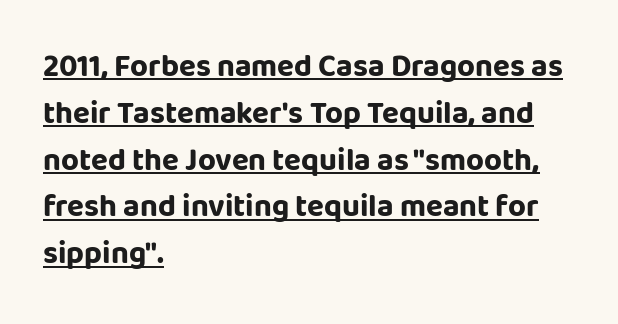
The image shows 31 px bold sans-serif type, upright; set left-aligned, normal line spacing (1.51x), normal letter spacing, underlined; low stroke contrast and a large x-height.
